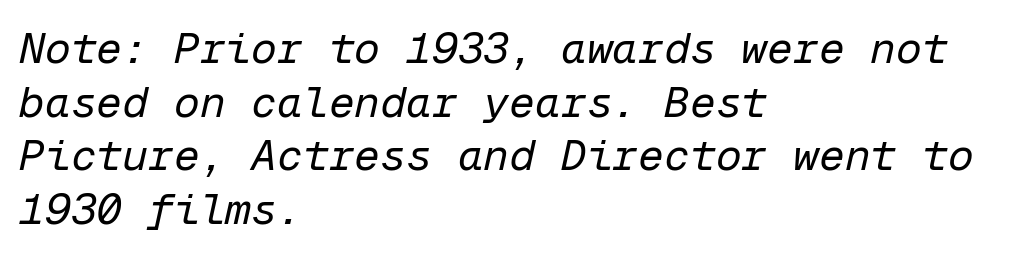
The image shows 43 px regular-weight type, italic (leaning right), monospaced; set left-aligned, normal line spacing (1.25x), normal letter spacing, not underlined; low stroke contrast and a medium x-height.
